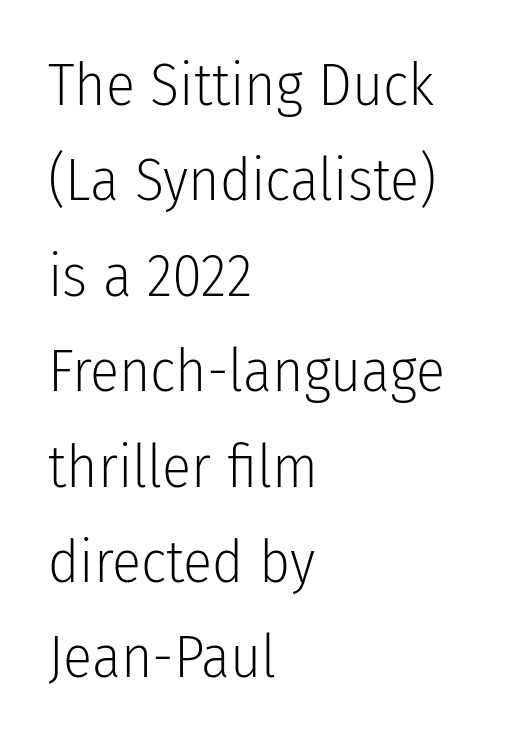
Q: Is the text bold? A: No.
Q: Is the text italic (slanted)? A: No, it is upright.
Q: Is the typeface a serif or a sans-serif typeface? A: Sans-serif.
Q: Is the text underlined? A: No.
Q: How is the paragraph aligned? A: Left-aligned.
Q: Is the spacing between letters normal or unusually wide? A: Normal.
Q: Is the spacing between lines tight, normal or loose? A: Normal.
Q: Width (condensed, normal, or wide)? A: Condensed.
Q: Stroke contrast? A: Low.
Q: x-height? A: Medium.
Q: Monospaced? A: No.
